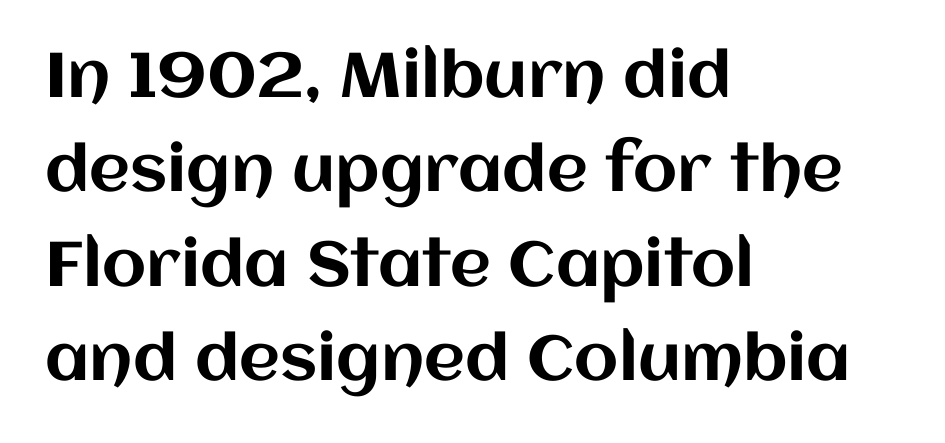
Q: Is the text italic (slanted)? A: No, it is upright.
Q: Is the text underlined? A: No.
Q: How is the paragraph aligned? A: Left-aligned.
Q: Is the spacing between letters normal or unusually wide? A: Normal.
Q: Is the spacing between lines tight, normal or loose? A: Normal.
Q: Width (condensed, normal, or wide)? A: Normal.
Q: Stroke contrast? A: Medium.
Q: x-height? A: Large.
Q: Monospaced? A: No.
